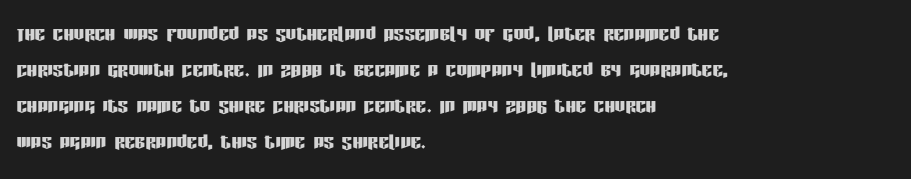
The image shows 26 px text type, upright; set left-aligned, normal line spacing (1.38x), normal letter spacing, not underlined.
